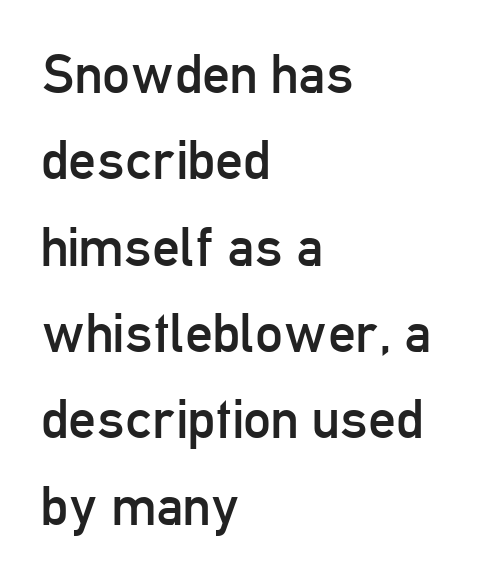
Bold? No — there's no thickening of the strokes. The letters sit at their default tracking, neither squeezed nor spread. Leftover space on each line is placed entirely after the last word. Ascenders rise straight up at ninety degrees.
